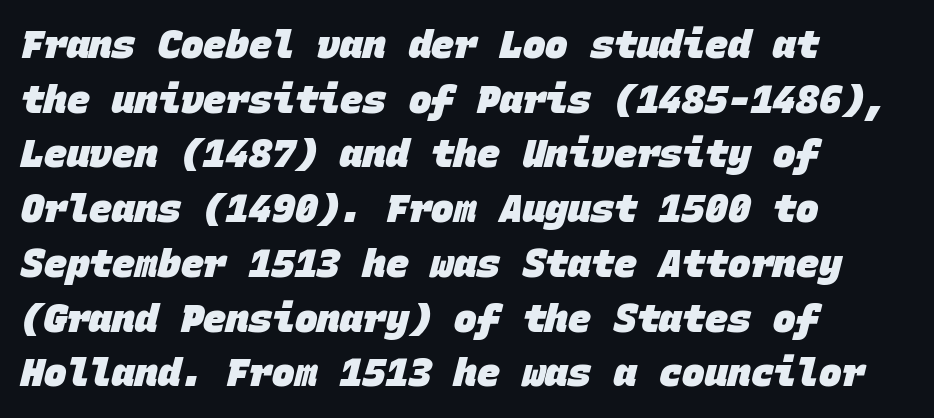
{"serif": "no", "bold": "yes", "weight": "heavy", "width": "normal", "stroke_contrast": "low", "x_height": "large", "monospaced": "yes", "underline": "no", "align": "left", "line_spacing": "normal", "line_spacing_ratio": 1.44, "letter_spacing": "normal", "letter_spacing_em": 0.0, "glyph_px": 38}
